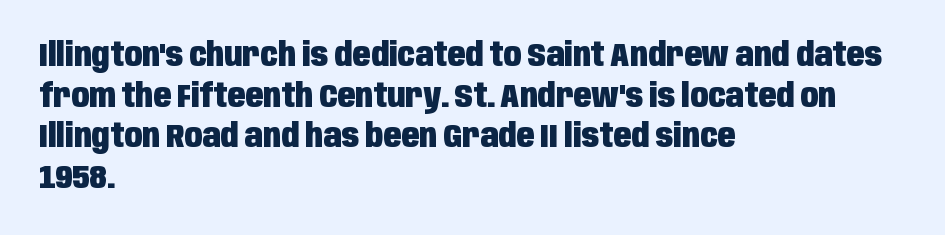
Q: Is the text bold? A: Yes.
Q: Is the text italic (slanted)? A: No, it is upright.
Q: Is the typeface a serif or a sans-serif typeface? A: Sans-serif.
Q: Is the text underlined? A: No.
Q: How is the paragraph aligned? A: Left-aligned.
Q: Is the spacing between letters normal or unusually wide? A: Normal.
Q: Width (condensed, normal, or wide)? A: Condensed.
Q: Stroke contrast? A: Low.
Q: x-height? A: Large.
Q: Monospaced? A: No.
